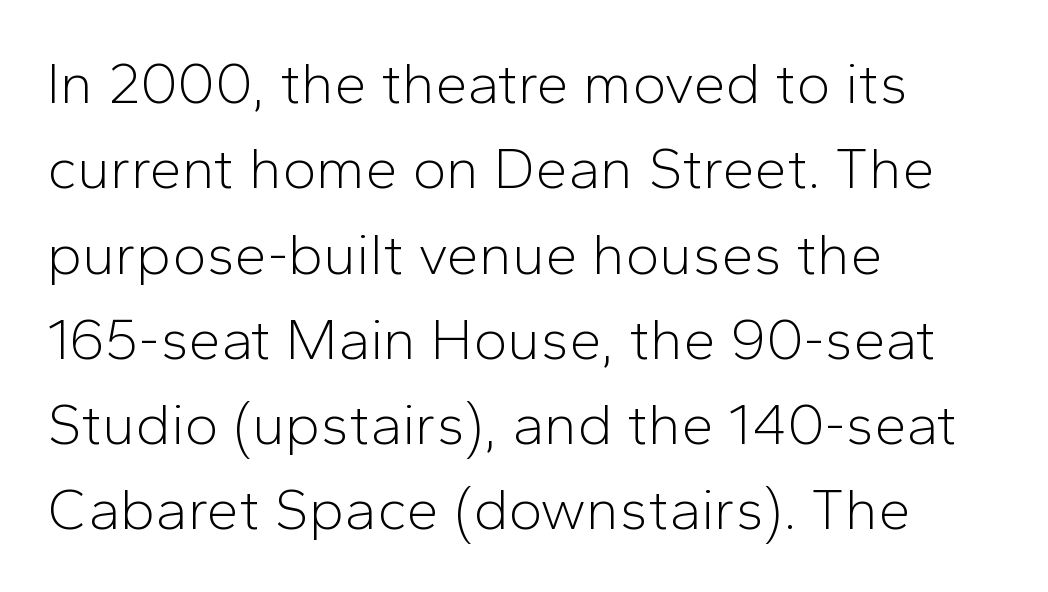
Q: Is the text bold? A: No.
Q: Is the text italic (slanted)? A: No, it is upright.
Q: Is the typeface a serif or a sans-serif typeface? A: Sans-serif.
Q: Is the text underlined? A: No.
Q: How is the paragraph aligned? A: Left-aligned.
Q: Is the spacing between letters normal or unusually wide? A: Normal.
Q: Is the spacing between lines tight, normal or loose? A: Normal.
Q: Width (condensed, normal, or wide)? A: Normal.
Q: Stroke contrast? A: Low.
Q: x-height? A: Medium.
Q: Monospaced? A: No.
